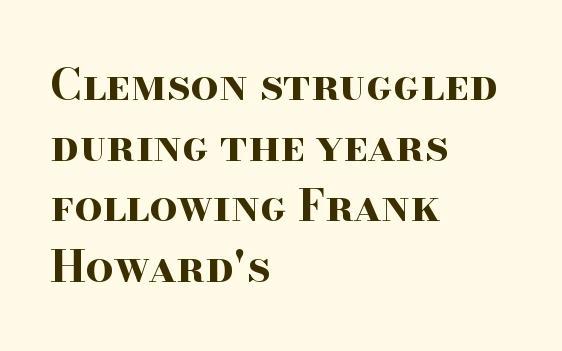
Plenty of ink on the page — the face is bold. Check under the words: just untouched page. The line texture is even and compact thanks to regular tracking. Does the type have serifs? Yes, each stem ends in a small foot. Is there any slant? The stems are plumb.
